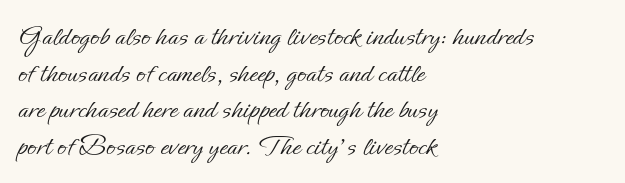
Q: Is the text bold? A: No.
Q: Is the text italic (slanted)? A: Yes.
Q: Is the text underlined? A: No.
Q: How is the paragraph aligned? A: Left-aligned.
Q: Is the spacing between letters normal or unusually wide? A: Normal.
Q: Width (condensed, normal, or wide)? A: Normal.
Q: Stroke contrast? A: Low.
Q: x-height? A: Small.
Q: Monospaced? A: No.
